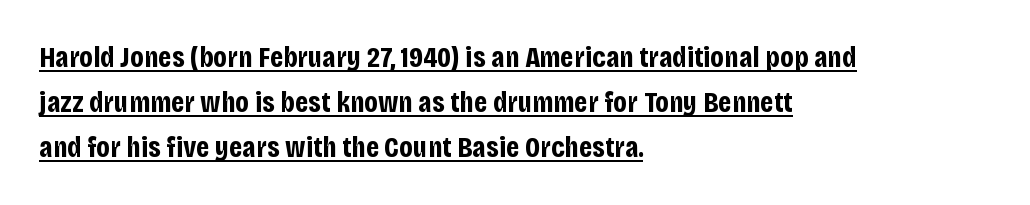
Character widths vary here, with narrow letters taking less room than wide ones. Every stem runs plumb, perpendicular to the baseline. This is sans-serif lettering, the kind often seen on screens and signage. The lettering is marked with a stroke running underneath it.
